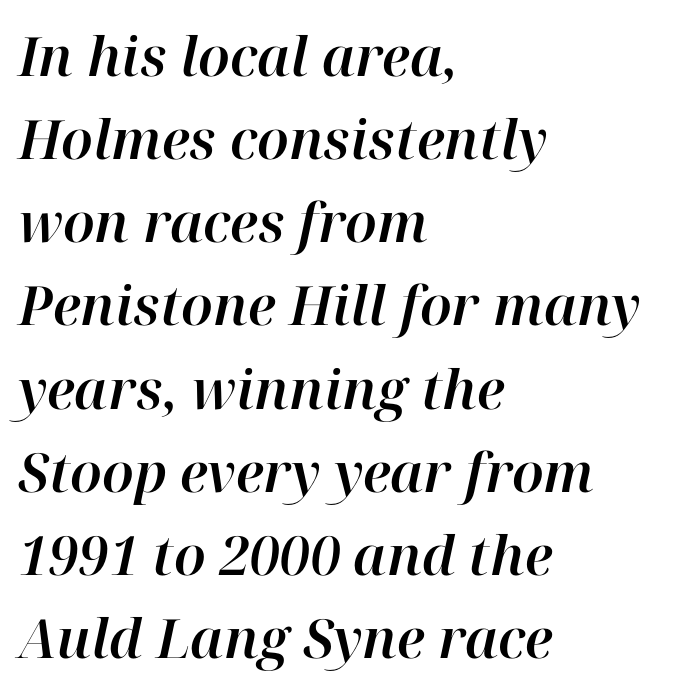
Clear beneath every line of the passage. If you measured baseline to baseline, you'd find a middling distance. Is the block centered? No — it sits flush against the left margin. The passage shown is typed in a proportional face where columns would drift. Observe the ordinary spacing: letters are neighbours, not strangers.
